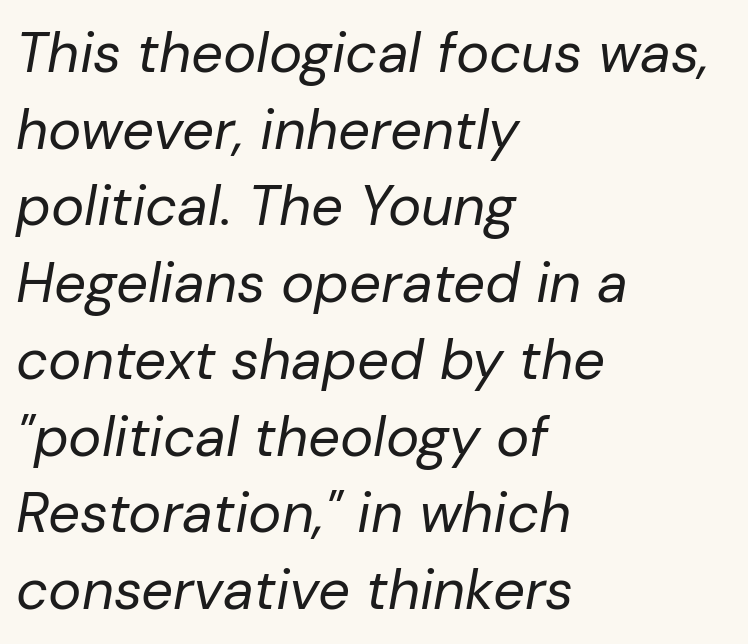
The image shows 56 px regular-weight type, italic (leaning right); set left-aligned, normal line spacing (1.37x), normal letter spacing, not underlined; low stroke contrast and a medium x-height.
